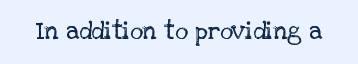
The image shows 25 px text type, upright; set normal letter spacing, not underlined.
